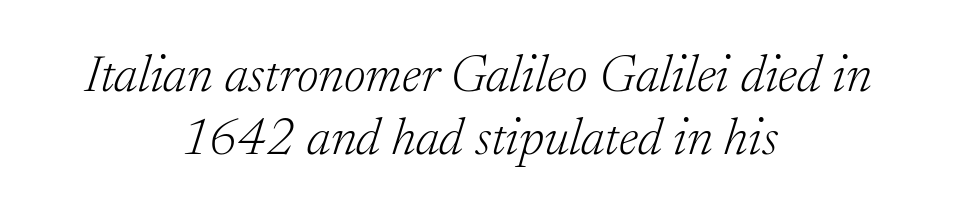
Type without underlining. Here the designer chose a conventional face with non-uniform glyph widths. Casual observation: everything's sitting right in the middle. Serifs: yes, visible at the terminals of the letterforms. Nobody touched the tracking dial on this one. The weight would be labelled regular, book, light, or lighter still.
